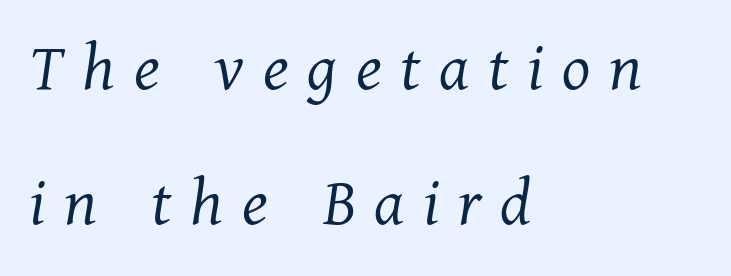
{"serif": "yes", "italic": "yes", "lean": "right", "slant_degrees": 11, "bold": "no", "weight": "light", "width": "normal", "stroke_contrast": "medium", "x_height": "medium", "monospaced": "no", "underline": "no", "align": "left", "line_spacing_ratio": 1.87, "letter_spacing": "wide", "letter_spacing_em": 0.26, "glyph_px": 72}
